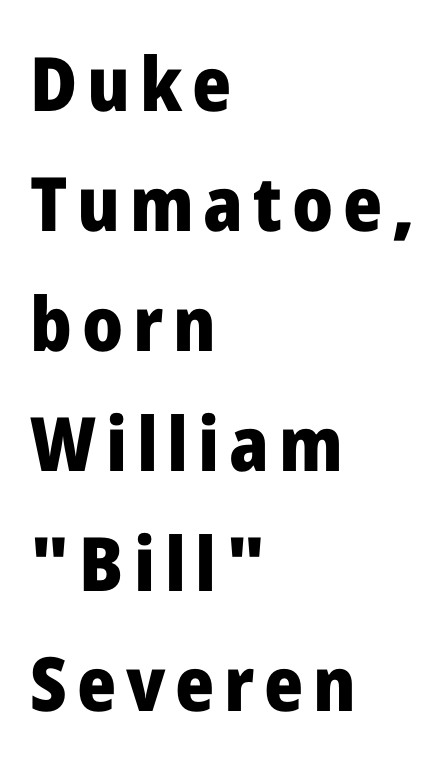
Compared with typical paragraphs, the rows here are spaced about the same. Each line starts at the same left margin while the right side varies. Every letter is thick-stroked: bold, no question. Looks like regular typesetting: each glyph gets only the width it needs. The text was rendered using a sans face with plain stroke endings. The letters stand upright; this is a roman face.
